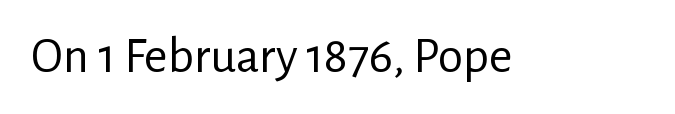
Compared with a typical body face, this is equally light or lighter still. Is the letter spacing exaggerated? No — it looks like the ordinary default. The font family rendered here belongs to the sans-serif group. Just letters on the line, the space beneath them empty. Vertical strokes here are truly vertical. You could not count columns in this text — the font is proportionally spaced.
